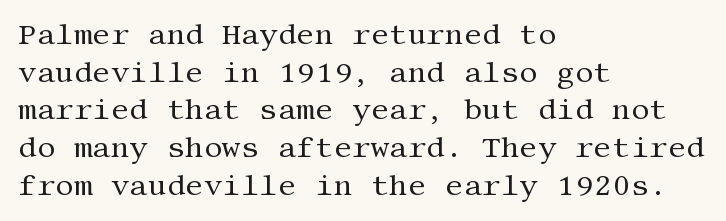
On a weight scale, this lands at 450 or below. These lines keep a tight, regular rhythm from letter to letter. Look at the bottom of the vertical strokes: they flare into serifs here. The rendering anchors every line to the left-hand side. Characters remain perfectly vertical along every line.
